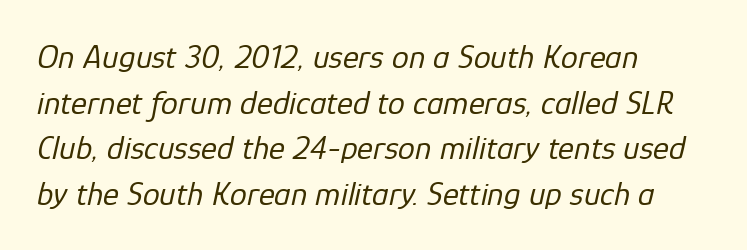
Q: Is the text bold? A: No.
Q: Is the text italic (slanted)? A: Yes, it leans right by about 12 degrees.
Q: Is the text underlined? A: No.
Q: How is the paragraph aligned? A: Left-aligned.
Q: Is the spacing between letters normal or unusually wide? A: Normal.
Q: Is the spacing between lines tight, normal or loose? A: Normal.
Q: Width (condensed, normal, or wide)? A: Normal.
Q: Stroke contrast? A: Low.
Q: x-height? A: Medium.
Q: Monospaced? A: No.
